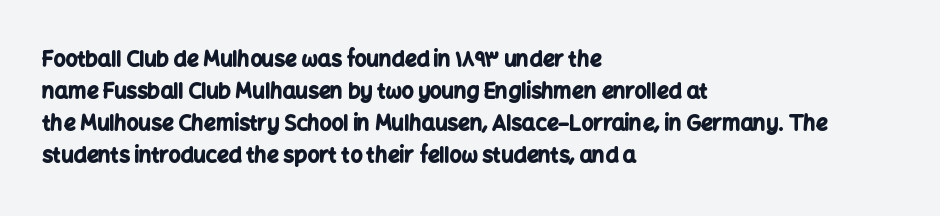
Q: Is the text bold? A: Yes.
Q: Is the text italic (slanted)? A: No, it is upright.
Q: Is the text underlined? A: No.
Q: How is the paragraph aligned? A: Left-aligned.
Q: Is the spacing between letters normal or unusually wide? A: Normal.
Q: Is the spacing between lines tight, normal or loose? A: Normal.
